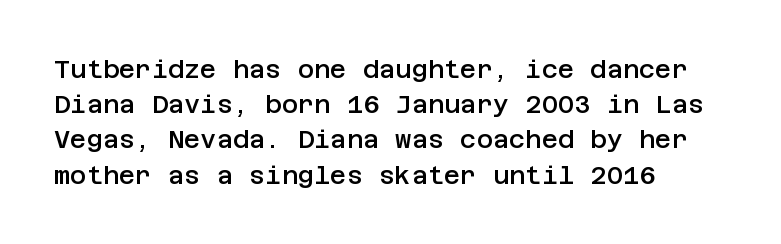
The image shows 25 px text type, upright; set left-aligned, normal line spacing (1.41x), normal letter spacing, not underlined.
